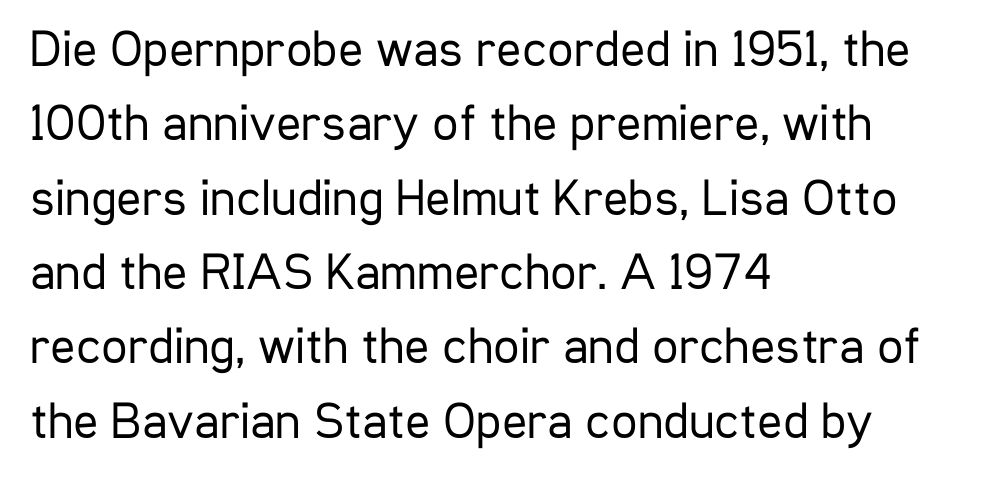
Q: Is the text bold? A: No.
Q: Is the text italic (slanted)? A: No, it is upright.
Q: Is the typeface a serif or a sans-serif typeface? A: Sans-serif.
Q: Is the text underlined? A: No.
Q: How is the paragraph aligned? A: Left-aligned.
Q: Is the spacing between letters normal or unusually wide? A: Normal.
Q: Is the spacing between lines tight, normal or loose? A: Normal.
Q: Width (condensed, normal, or wide)? A: Condensed.
Q: Stroke contrast? A: Low.
Q: x-height? A: Medium.
Q: Monospaced? A: No.
